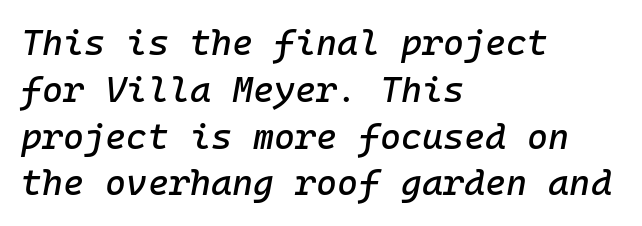
{"italic": "yes", "lean": "right", "slant_degrees": 10, "width": "normal", "stroke_contrast": "low", "x_height": "medium", "monospaced": "yes", "underline": "no", "align": "left", "line_spacing": "normal", "line_spacing_ratio": 1.3, "letter_spacing": "normal", "letter_spacing_em": 0.0, "glyph_px": 36}
